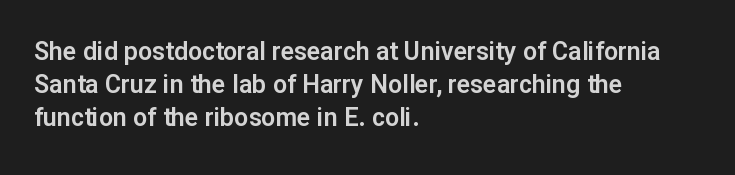
Q: Is the text italic (slanted)? A: No, it is upright.
Q: Is the text underlined? A: No.
Q: How is the paragraph aligned? A: Left-aligned.
Q: Is the spacing between letters normal or unusually wide? A: Normal.
Q: Is the spacing between lines tight, normal or loose? A: Normal.
